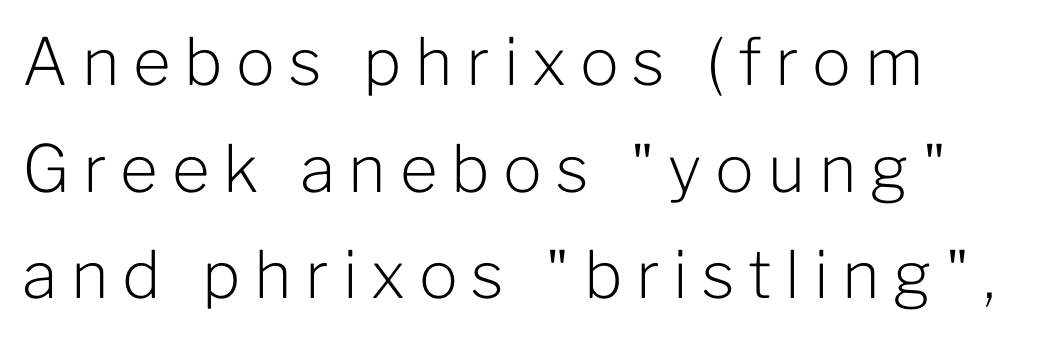
Q: Is the text bold? A: No.
Q: Is the text italic (slanted)? A: No, it is upright.
Q: Is the typeface a serif or a sans-serif typeface? A: Sans-serif.
Q: Is the text underlined? A: No.
Q: How is the paragraph aligned? A: Left-aligned.
Q: Is the spacing between letters normal or unusually wide? A: Unusually wide.
Q: Is the spacing between lines tight, normal or loose? A: Normal.
Q: Width (condensed, normal, or wide)? A: Normal.
Q: Stroke contrast? A: Low.
Q: x-height? A: Medium.
Q: Monospaced? A: No.
